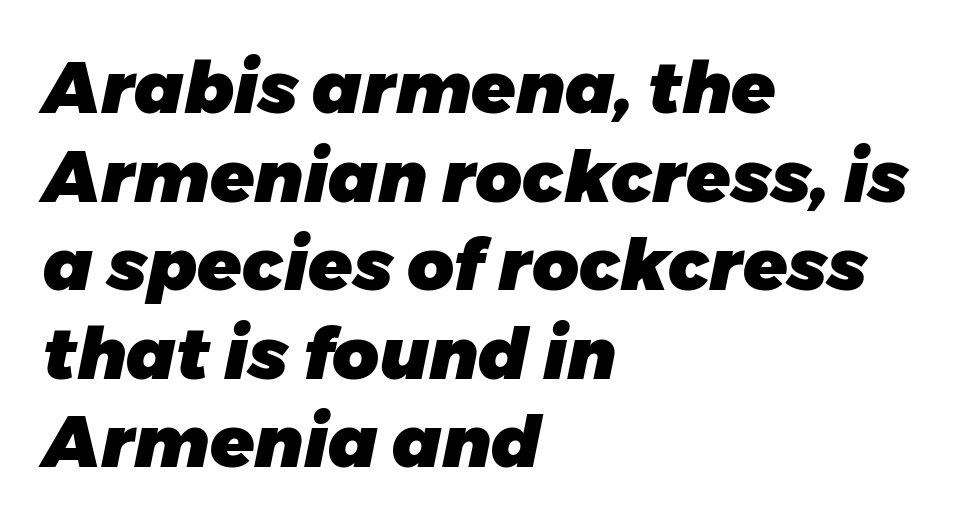
This sample is left-justified, so line endings fall wherever the words run out. This is heavy type, rendered in bold. Letter spacing: default. The lettering tilts uniformly, giving the passage an italic look. Character widths vary here, with narrow letters taking less room than wide ones.
